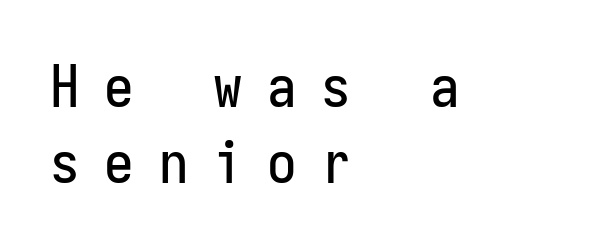
Q: Is the text italic (slanted)? A: No, it is upright.
Q: Is the typeface a serif or a sans-serif typeface? A: Sans-serif.
Q: Is the text underlined? A: No.
Q: How is the paragraph aligned? A: Left-aligned.
Q: Is the spacing between letters normal or unusually wide? A: Unusually wide.
Q: Is the spacing between lines tight, normal or loose? A: Normal.
Q: Width (condensed, normal, or wide)? A: Condensed.
Q: Stroke contrast? A: Low.
Q: x-height? A: Medium.
Q: Monospaced? A: Yes.
